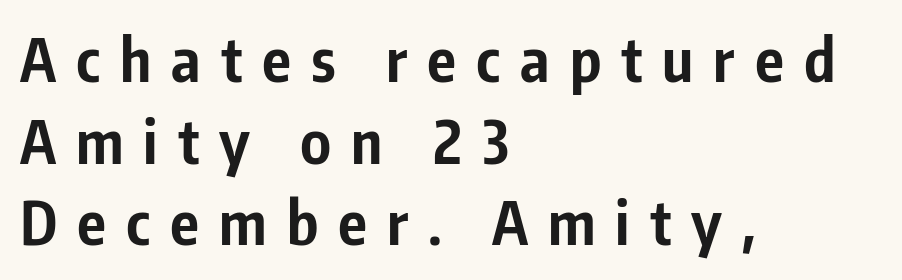
The image shows 60 px bold, condensed sans-serif type, upright; set left-aligned, normal line spacing (1.36x), unusually wide letter spacing (+0.33 em), not underlined; low stroke contrast and a medium x-height.
